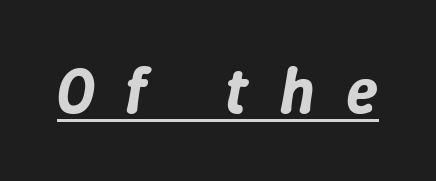
The image shows 65 px text type, italic (leaning right); set unusually wide letter spacing (+0.48 em), underlined; low stroke contrast and a medium x-height.
